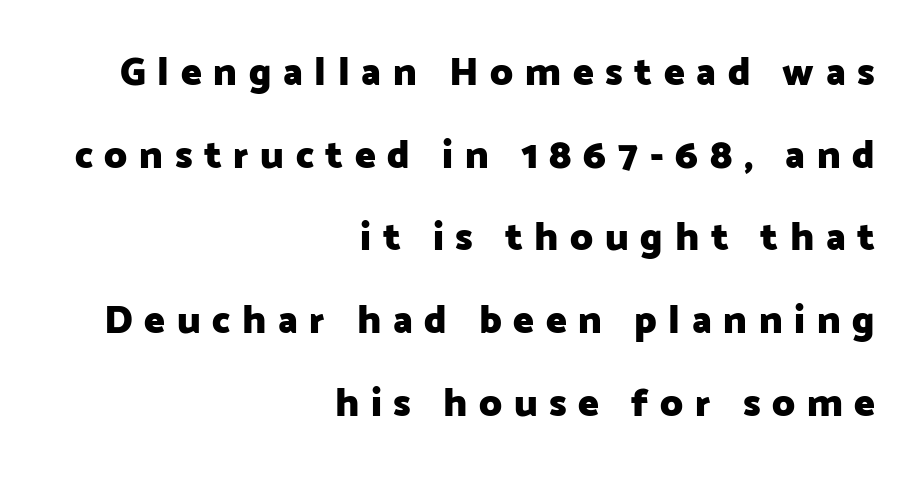
The image shows 39 px heavy sans-serif type, upright; set right-aligned, loose line spacing (2.12x), unusually wide letter spacing (+0.3 em), not underlined; low stroke contrast and a medium x-height.
